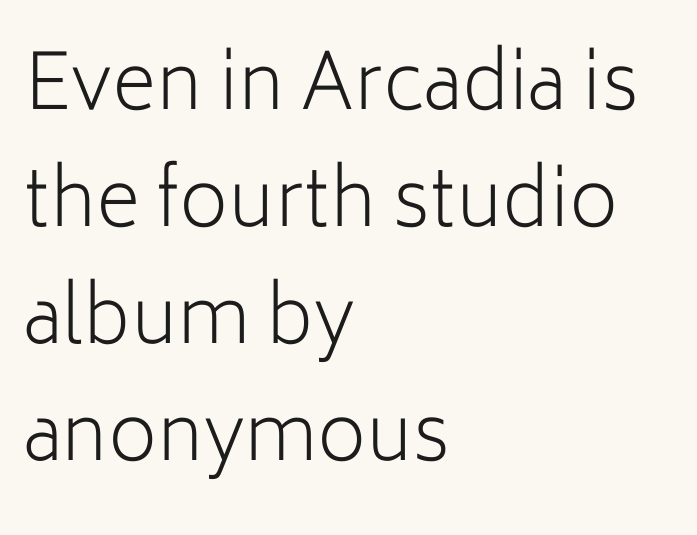
The image shows 76 px light sans-serif type, upright; set left-aligned, normal line spacing (1.54x), normal letter spacing, not underlined; low stroke contrast and a medium x-height.
